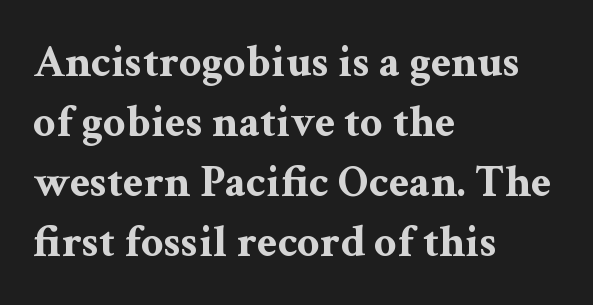
Q: Is the text bold? A: Yes.
Q: Is the text italic (slanted)? A: No, it is upright.
Q: Is the typeface a serif or a sans-serif typeface? A: Serif.
Q: Is the text underlined? A: No.
Q: How is the paragraph aligned? A: Left-aligned.
Q: Is the spacing between letters normal or unusually wide? A: Normal.
Q: Is the spacing between lines tight, normal or loose? A: Normal.
Q: Width (condensed, normal, or wide)? A: Wide.
Q: Stroke contrast? A: Medium.
Q: x-height? A: Medium.
Q: Monospaced? A: No.
